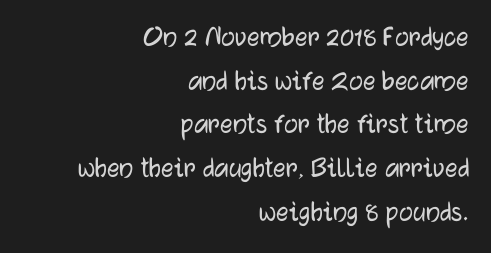
Reading down the block, your eye finds every line finishing at a fixed right position. The string is rendered with underlining switched off. This is roman type, the default non-slanted kind. In terms of letterspacing, this is plain default setting.
